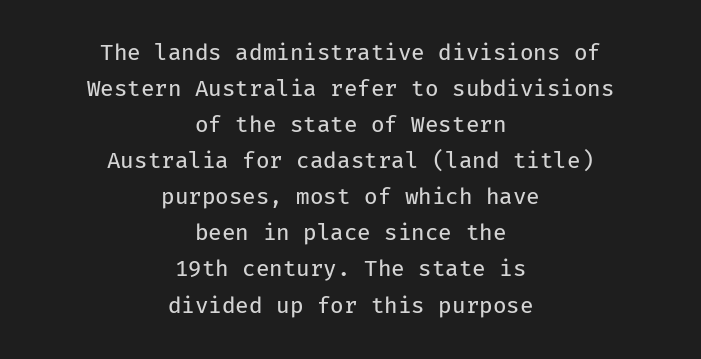
Q: Is the text bold? A: No.
Q: Is the text italic (slanted)? A: No, it is upright.
Q: Is the text underlined? A: No.
Q: How is the paragraph aligned? A: Centered.
Q: Is the spacing between letters normal or unusually wide? A: Normal.
Q: Is the spacing between lines tight, normal or loose? A: Normal.
